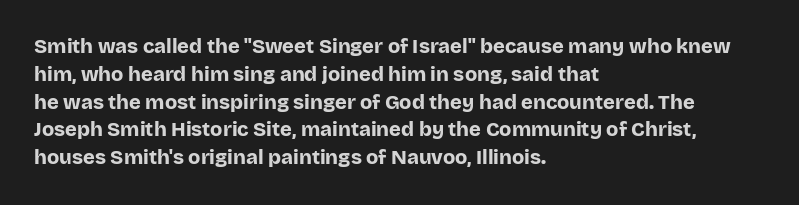
Q: Is the text bold? A: Yes.
Q: Is the text italic (slanted)? A: No, it is upright.
Q: Is the text underlined? A: No.
Q: How is the paragraph aligned? A: Left-aligned.
Q: Is the spacing between letters normal or unusually wide? A: Normal.
Q: Is the spacing between lines tight, normal or loose? A: Normal.
